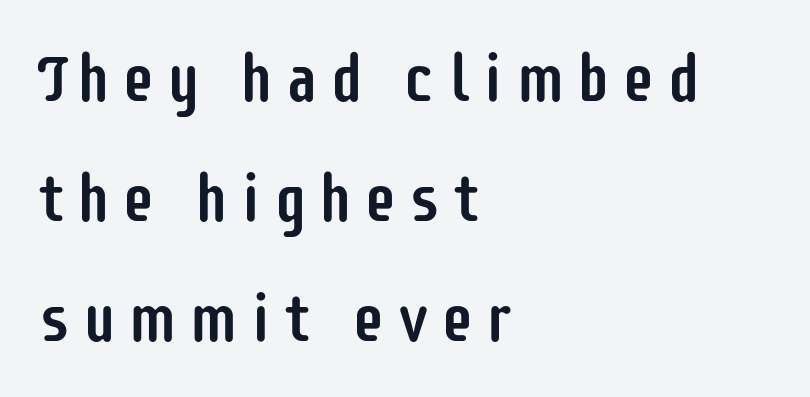
Q: Is the text italic (slanted)? A: No, it is upright.
Q: Is the typeface a serif or a sans-serif typeface? A: Sans-serif.
Q: Is the text underlined? A: No.
Q: How is the paragraph aligned? A: Left-aligned.
Q: Width (condensed, normal, or wide)? A: Condensed.
Q: Stroke contrast? A: Low.
Q: x-height? A: Large.
Q: Monospaced? A: No.
